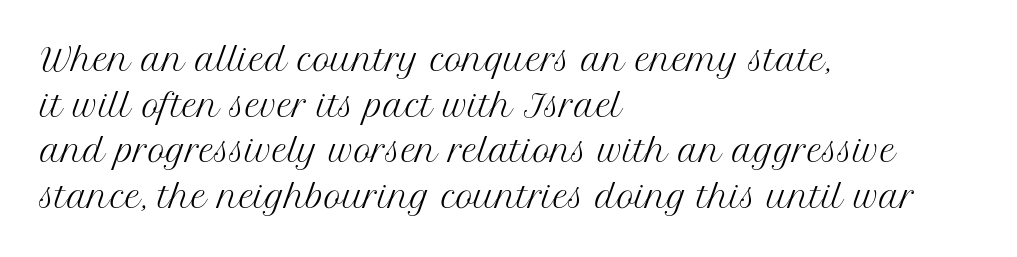
Q: Is the text bold? A: No.
Q: Is the text italic (slanted)? A: Yes.
Q: Is the text underlined? A: No.
Q: How is the paragraph aligned? A: Left-aligned.
Q: Is the spacing between letters normal or unusually wide? A: Normal.
Q: Is the spacing between lines tight, normal or loose? A: Normal.
Q: Width (condensed, normal, or wide)? A: Normal.
Q: Stroke contrast? A: Medium.
Q: x-height? A: Medium.
Q: Monospaced? A: No.
